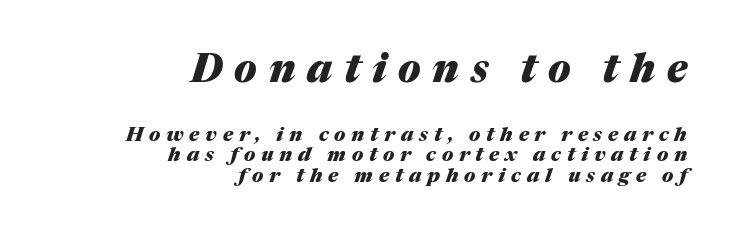
{"italic": "yes", "lean": "right", "slant_degrees": 17, "bold": "yes", "weight": "heavy", "width": "normal", "stroke_contrast": "medium", "x_height": "medium", "monospaced": "no", "underline": "no", "align": "right", "line_spacing": "tight", "line_spacing_ratio": 1.04, "letter_spacing": "wide", "letter_spacing_em": 0.29, "larger_block": "first", "size_ratio": 2.0, "glyph_px": 40}
